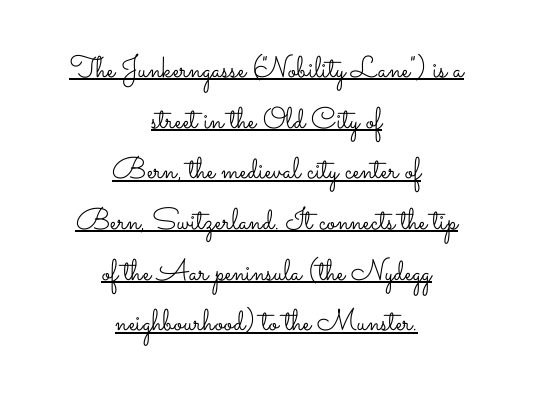
Stems here are at most as thick as an everyday book face. Casual observation: everything's sitting right in the middle. Do the characters align in a grid? No, the font is proportional. A rule runs beneath these lines of type.
